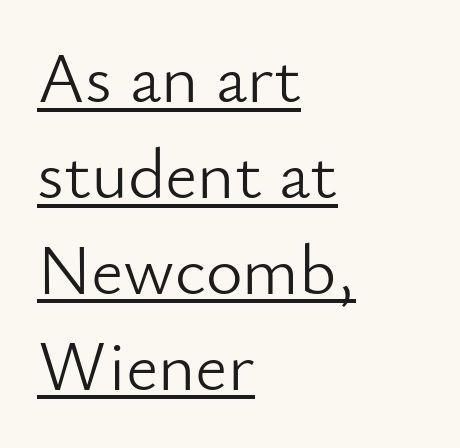
{"serif": "no", "italic": "no", "bold": "no", "weight": "light", "width": "normal", "stroke_contrast": "low", "x_height": "small", "monospaced": "no", "underline": "yes", "align": "left", "line_spacing": "normal", "line_spacing_ratio": 1.35, "letter_spacing": "normal", "letter_spacing_em": 0.0, "glyph_px": 71}
